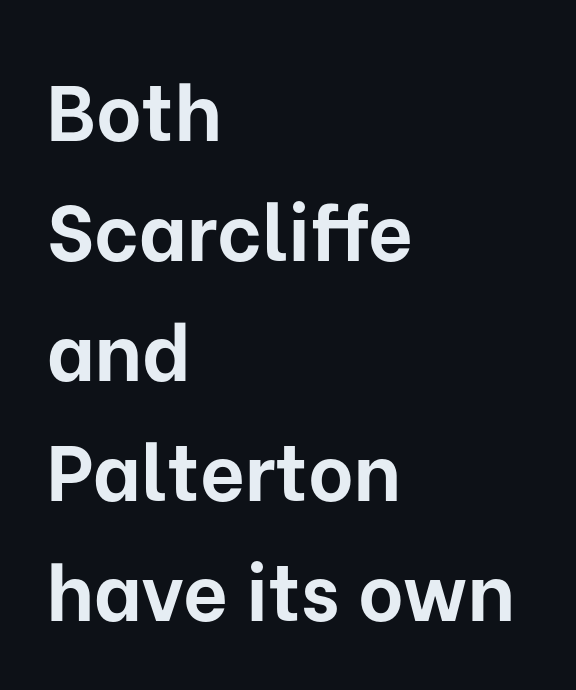
Q: Is the text bold? A: Yes.
Q: Is the text italic (slanted)? A: No, it is upright.
Q: Is the typeface a serif or a sans-serif typeface? A: Sans-serif.
Q: Is the text underlined? A: No.
Q: How is the paragraph aligned? A: Left-aligned.
Q: Is the spacing between letters normal or unusually wide? A: Normal.
Q: Is the spacing between lines tight, normal or loose? A: Normal.
Q: Width (condensed, normal, or wide)? A: Normal.
Q: Stroke contrast? A: Low.
Q: x-height? A: Medium.
Q: Monospaced? A: No.
